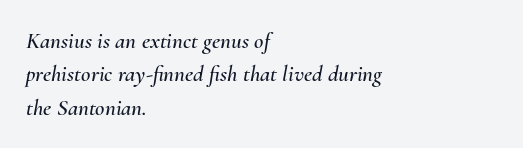
The image shows 23 px text type, italic (leaning right); set left-aligned, normal line spacing (1.45x), normal letter spacing, not underlined.
